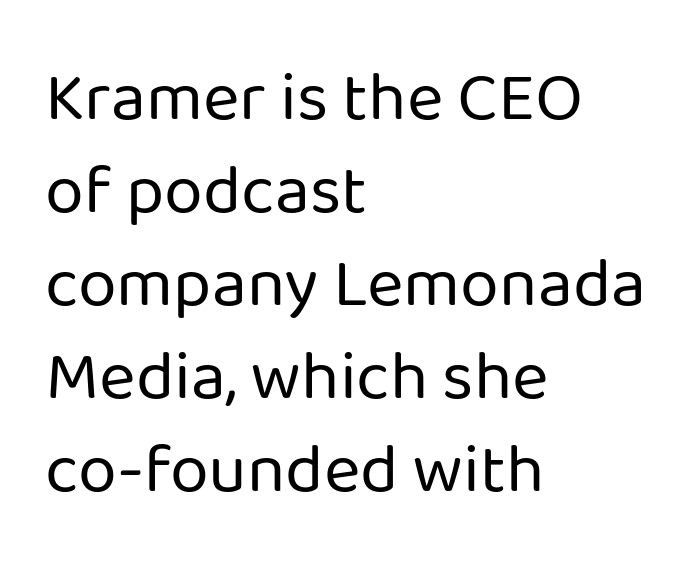
The image shows 70 px regular-weight sans-serif type, upright; set left-aligned, normal line spacing (1.33x), normal letter spacing, not underlined; low stroke contrast and a medium x-height.
